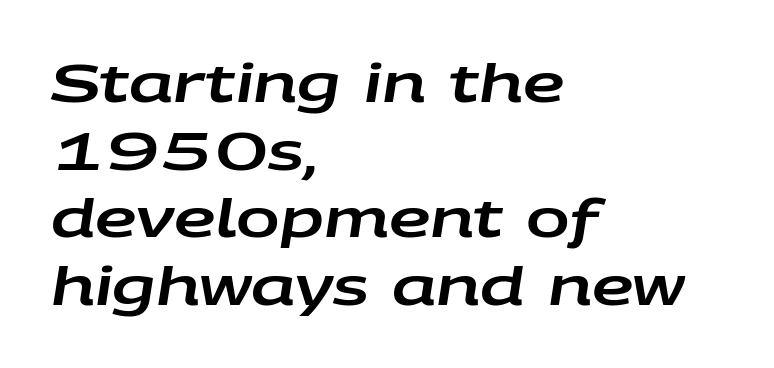
The image shows 52 px wide type, italic (leaning right); set left-aligned, normal line spacing (1.3x), normal letter spacing, not underlined; low stroke contrast and a large x-height.
